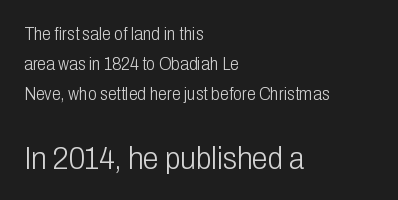
There is no visible air inserted between adjacent glyphs. The axis of the letterforms is exactly vertical. Has an underline been added? It has not. The lines sit at an ordinary, default distance from one another. Stem width sits at or under what a default text font uses. Spacing verdict: proportional, widths tailored to each character.
